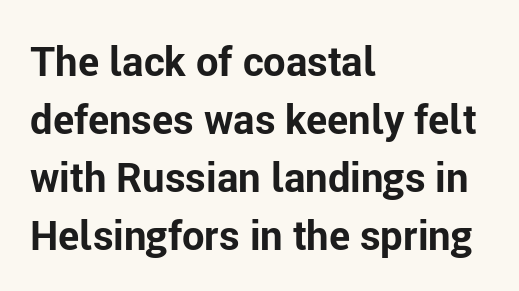
{"serif": "no", "italic": "no", "bold": "yes", "weight": "bold", "width": "normal", "stroke_contrast": "low", "x_height": "medium", "monospaced": "no", "underline": "no", "align": "left", "line_spacing": "normal", "line_spacing_ratio": 1.45, "letter_spacing": "normal", "letter_spacing_em": 0.0, "glyph_px": 40}
